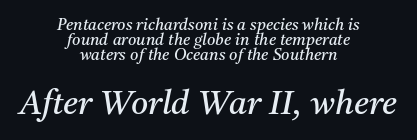
Q: Is the text bold? A: No.
Q: Is the text italic (slanted)? A: Yes, it leans right by about 11 degrees.
Q: Is the typeface a serif or a sans-serif typeface? A: Serif.
Q: Is the text underlined? A: No.
Q: How is the paragraph aligned? A: Centered.
Q: Is the spacing between letters normal or unusually wide? A: Normal.
Q: Is the spacing between lines tight, normal or loose? A: Tight.
Q: Which block of text is set in a larger size, the first (top) or the second (bottom)? A: The second (bottom) one.
Q: Width (condensed, normal, or wide)? A: Normal.
Q: Stroke contrast? A: Medium.
Q: x-height? A: Medium.
Q: Monospaced? A: No.
